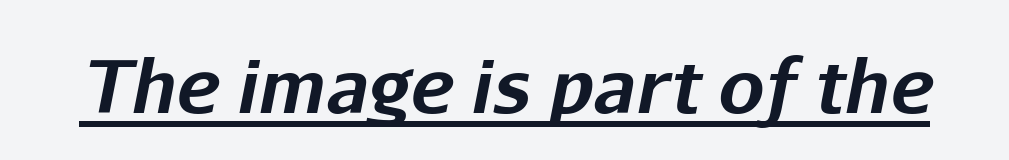
Q: Is the text bold? A: Yes.
Q: Is the text italic (slanted)? A: Yes, it leans right by about 11 degrees.
Q: Is the text underlined? A: Yes.
Q: Is the spacing between letters normal or unusually wide? A: Normal.
Q: Width (condensed, normal, or wide)? A: Normal.
Q: Stroke contrast? A: Low.
Q: x-height? A: Medium.
Q: Monospaced? A: No.
